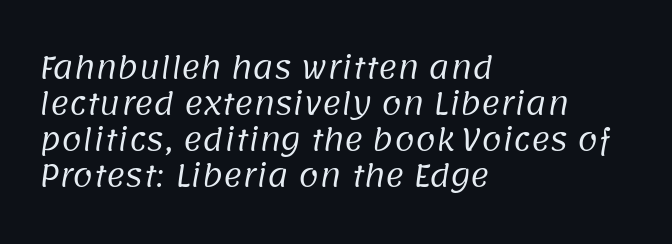
{"serif": "no", "bold": "no", "weight": "regular", "width": "normal", "stroke_contrast": "low", "x_height": "large", "monospaced": "no", "underline": "no", "align": "left", "line_spacing_ratio": 1.24, "letter_spacing": "normal", "letter_spacing_em": 0.0, "glyph_px": 29}
